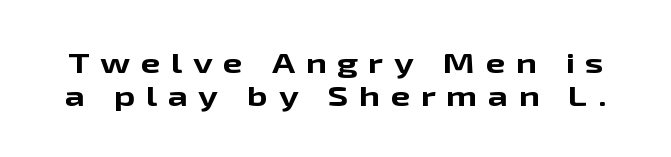
The image shows 28 px bold, wide sans-serif type, upright; set line spacing 1.18x, unusually wide letter spacing (+0.38 em), not underlined; low stroke contrast and a medium x-height.
